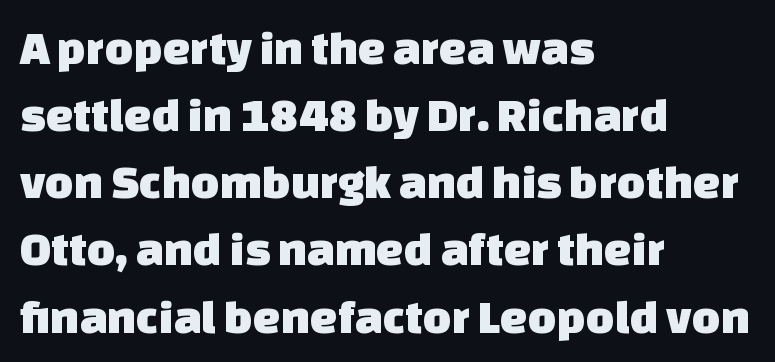
Check the space under the baseline: it is left empty. The passage shown has conventional tracking throughout. Here the designer chose a conventional face with non-uniform glyph widths. Evenly set lines give the paragraph a standard silhouette.
